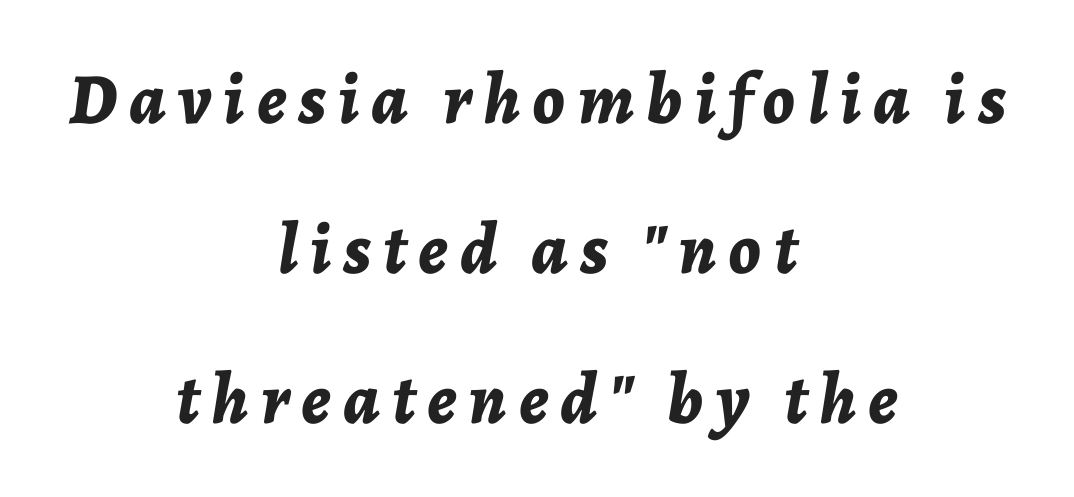
{"italic": "yes", "lean": "right", "slant_degrees": 7, "bold": "yes", "weight": "bold", "width": "normal", "stroke_contrast": "low", "x_height": "medium", "monospaced": "no", "underline": "no", "align": "center", "line_spacing": "loose", "line_spacing_ratio": 2.08, "glyph_px": 72}
